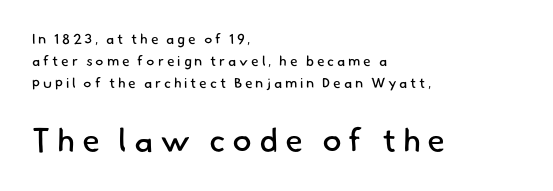
{"serif": "no", "bold": "no", "weight": "regular", "width": "normal", "stroke_contrast": "low", "x_height": "small", "monospaced": "no", "underline": "no", "align": "left", "line_spacing": "normal", "line_spacing_ratio": 1.58, "letter_spacing": "wide", "letter_spacing_em": 0.2, "larger_block": "second", "size_ratio": 2.36, "glyph_px": 33}
